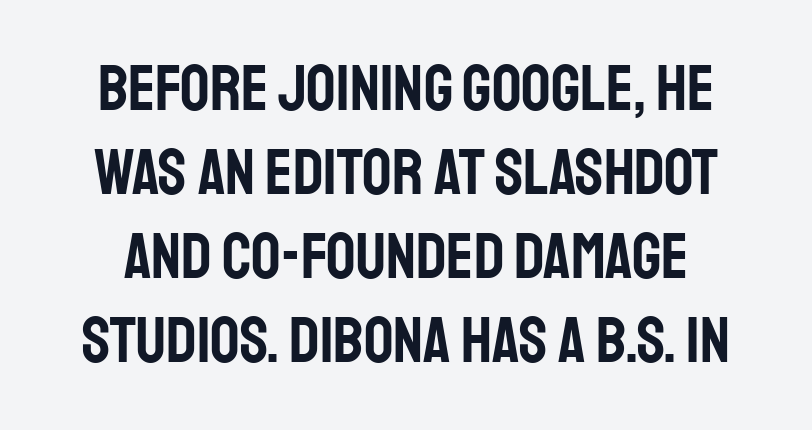
The image shows 65 px condensed sans-serif type, upright; set normal line spacing (1.29x), normal letter spacing, not underlined; low stroke contrast and a large x-height.
